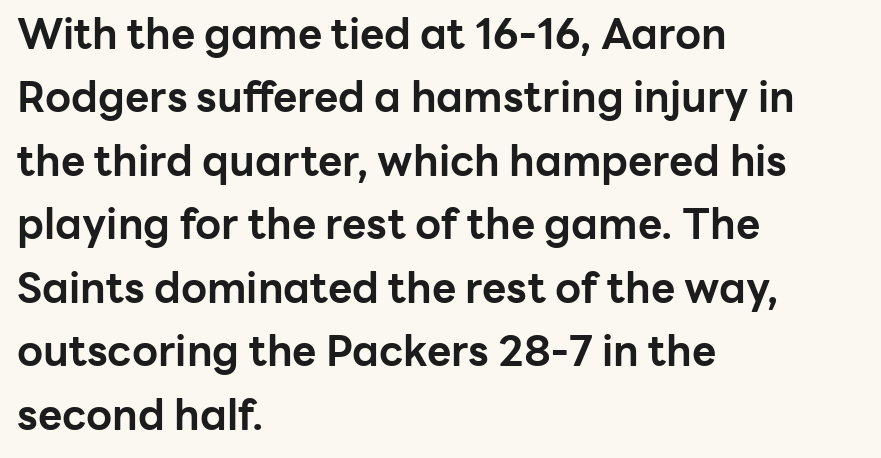
Q: Is the text bold? A: Yes.
Q: Is the text italic (slanted)? A: No, it is upright.
Q: Is the typeface a serif or a sans-serif typeface? A: Sans-serif.
Q: Is the text underlined? A: No.
Q: How is the paragraph aligned? A: Left-aligned.
Q: Is the spacing between letters normal or unusually wide? A: Normal.
Q: Is the spacing between lines tight, normal or loose? A: Normal.
Q: Width (condensed, normal, or wide)? A: Normal.
Q: Stroke contrast? A: Low.
Q: x-height? A: Medium.
Q: Monospaced? A: No.
